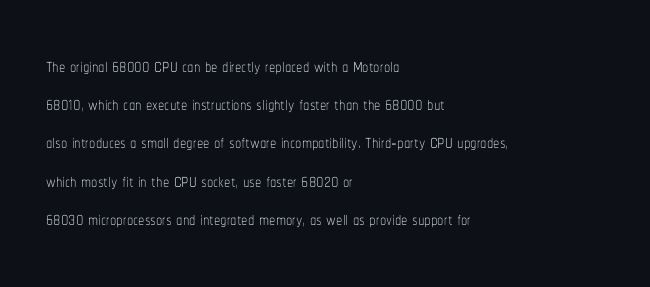
The image shows 25 px text type, upright; set left-aligned, normal line spacing (1.53x), normal letter spacing, not underlined.
